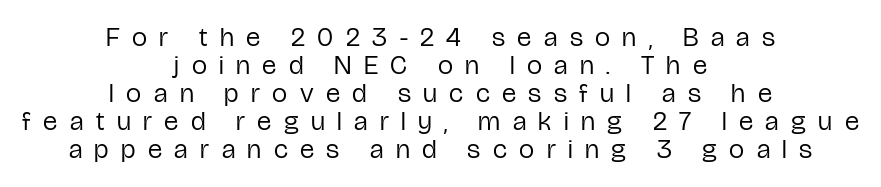
{"italic": "no", "bold": "no", "underline": "no", "align": "center", "line_spacing": "tight", "line_spacing_ratio": 1.04, "letter_spacing": "wide", "letter_spacing_em": 0.46, "glyph_px": 27}
